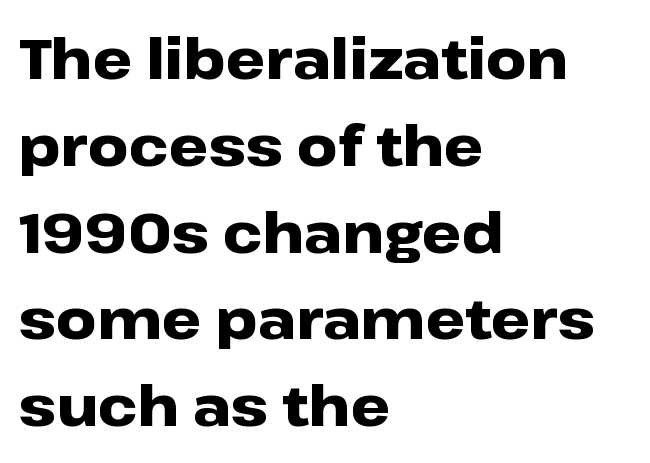
{"serif": "no", "italic": "no", "bold": "yes", "weight": "heavy", "width": "wide", "stroke_contrast": "low", "x_height": "medium", "monospaced": "no", "underline": "no", "align": "left", "line_spacing": "normal", "line_spacing_ratio": 1.55, "letter_spacing": "normal", "letter_spacing_em": 0.0, "glyph_px": 56}
